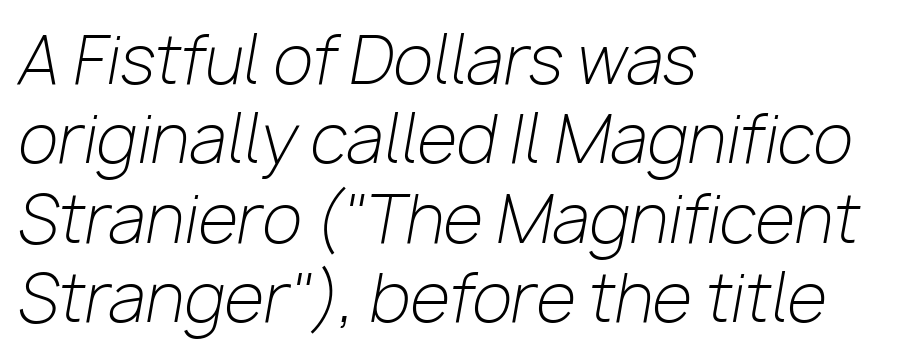
The image shows 65 px light type, italic (leaning right); set left-aligned, line spacing 1.22x, normal letter spacing, not underlined; low stroke contrast and a medium x-height.
